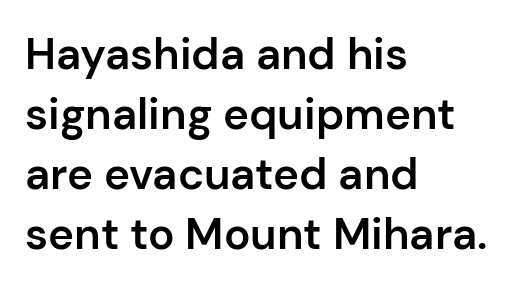
The image shows 44 px semibold sans-serif type, upright; set left-aligned, normal line spacing (1.36x), normal letter spacing, not underlined; low stroke contrast and a medium x-height.
